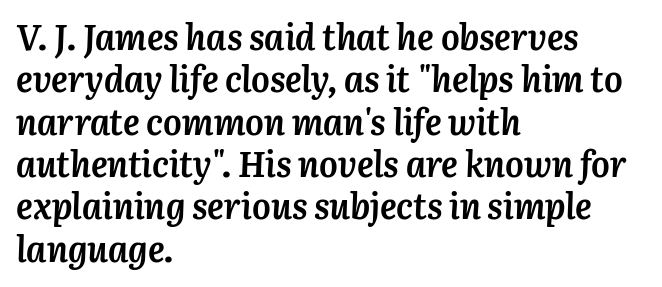
{"italic": "yes", "lean": "right", "slant_degrees": 3, "bold": "yes", "weight": "semibold", "width": "normal", "stroke_contrast": "medium", "x_height": "medium", "monospaced": "no", "underline": "no", "align": "left", "line_spacing_ratio": 1.21, "letter_spacing": "normal", "letter_spacing_em": 0.0, "glyph_px": 35}
